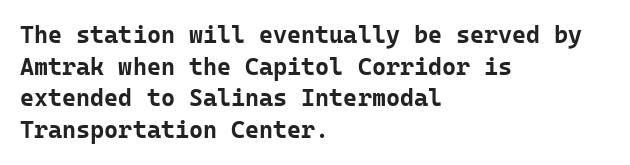
{"italic": "no", "bold": "yes", "underline": "no", "align": "left", "line_spacing": "normal", "line_spacing_ratio": 1.32, "letter_spacing": "normal", "letter_spacing_em": 0.0, "glyph_px": 24}
